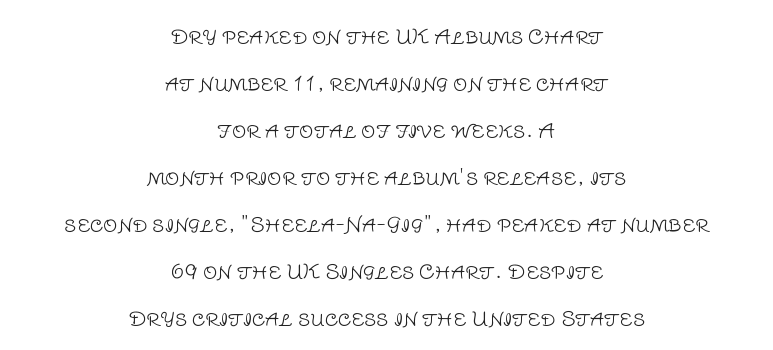
The image shows 20 px text type; set centered, loose line spacing (2.35x), normal letter spacing, not underlined.
